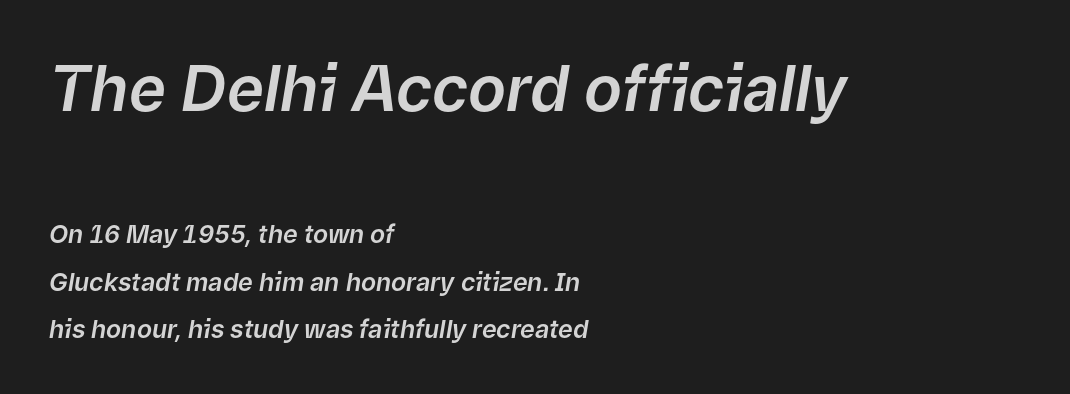
Q: Is the text italic (slanted)? A: Yes, it leans right by about 9 degrees.
Q: Is the text underlined? A: No.
Q: How is the paragraph aligned? A: Left-aligned.
Q: Is the spacing between letters normal or unusually wide? A: Normal.
Q: Which block of text is set in a larger size, the first (top) or the second (bottom)? A: The first (top) one.
Q: Width (condensed, normal, or wide)? A: Normal.
Q: Stroke contrast? A: Low.
Q: x-height? A: Medium.
Q: Monospaced? A: No.
